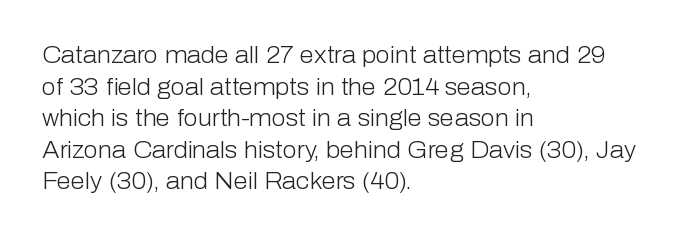
The image shows 23 px text type, upright; set left-aligned, normal line spacing (1.37x), normal letter spacing, not underlined.
